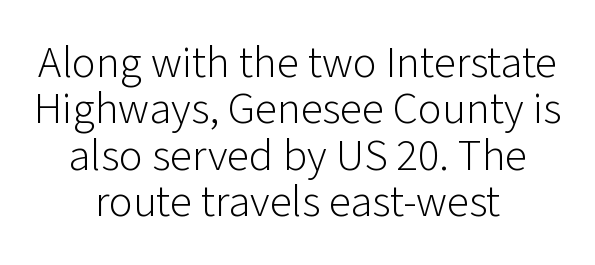
{"serif": "no", "italic": "no", "bold": "no", "weight": "light", "width": "normal", "stroke_contrast": "low", "x_height": "medium", "monospaced": "no", "underline": "no", "align": "center", "line_spacing": "tight", "line_spacing_ratio": 1.03, "letter_spacing": "normal", "letter_spacing_em": 0.0, "glyph_px": 45}
